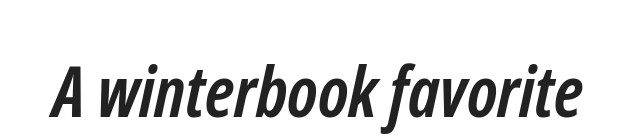
Q: Is the text bold? A: Yes.
Q: Is the typeface a serif or a sans-serif typeface? A: Sans-serif.
Q: Is the text underlined? A: No.
Q: Is the spacing between letters normal or unusually wide? A: Normal.
Q: Width (condensed, normal, or wide)? A: Condensed.
Q: Stroke contrast? A: Low.
Q: x-height? A: Medium.
Q: Monospaced? A: No.
